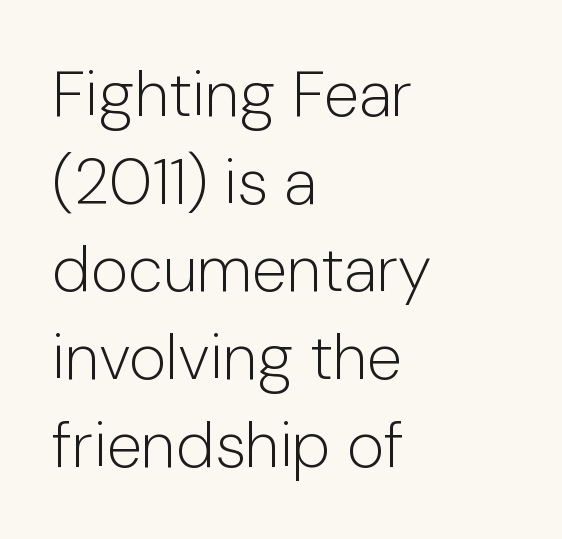
{"serif": "no", "italic": "no", "bold": "no", "weight": "light", "width": "normal", "stroke_contrast": "low", "x_height": "medium", "monospaced": "no", "underline": "no", "align": "left", "line_spacing": "normal", "line_spacing_ratio": 1.37, "letter_spacing": "normal", "letter_spacing_em": 0.0, "glyph_px": 64}
